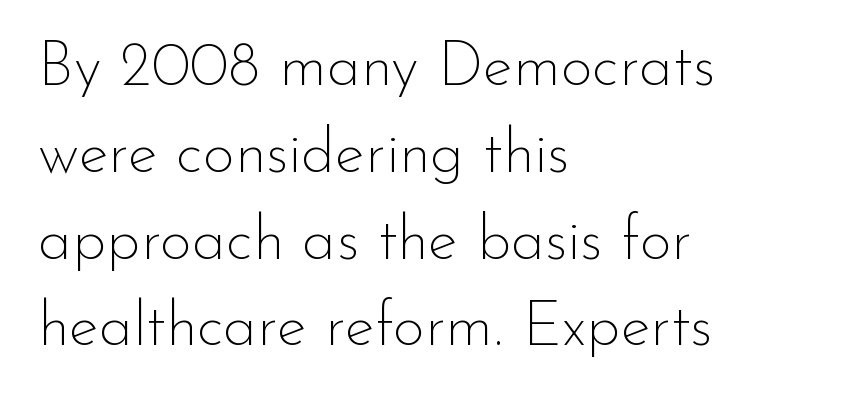
What's the leading like? Ordinary, nothing unusual. The letters stand upright; this is a roman face. Weight: not bold — regular or lighter. Does the copy run flush right? No — it runs flush left.
